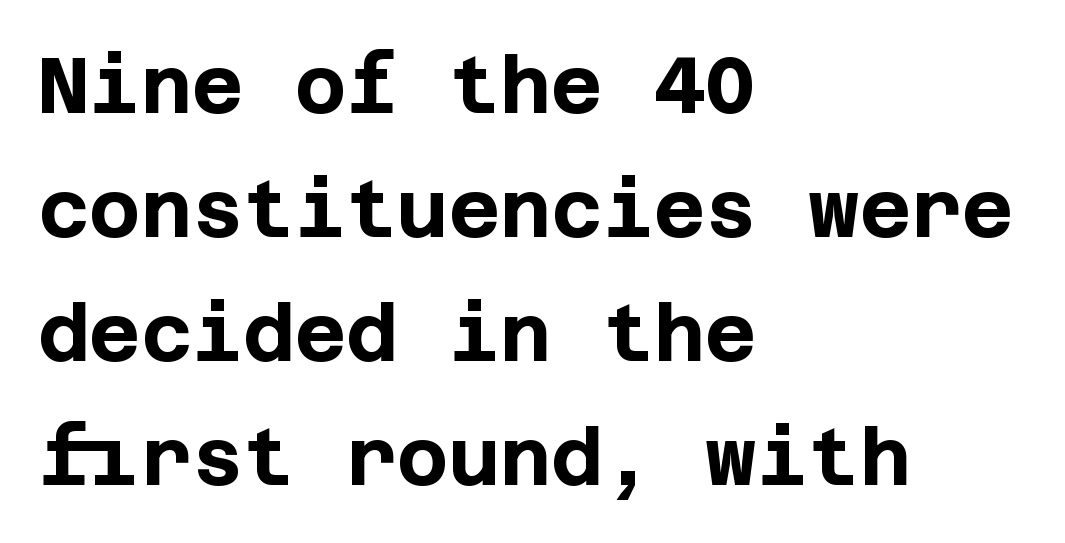
The image shows 79 px bold sans-serif type, upright; set left-aligned, normal line spacing (1.57x), normal letter spacing, not underlined; low stroke contrast and a large x-height.
